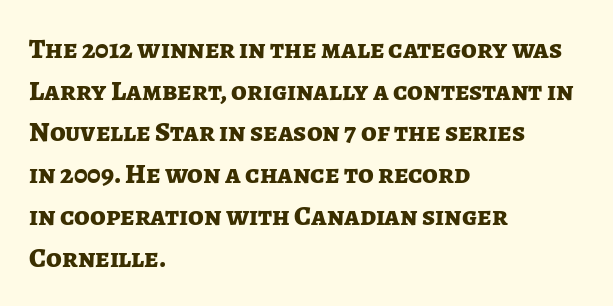
{"serif": "no", "italic": "no", "bold": "yes", "weight": "bold", "width": "normal", "stroke_contrast": "low", "x_height": "medium", "monospaced": "no", "underline": "no", "align": "left", "line_spacing": "normal", "line_spacing_ratio": 1.49, "letter_spacing": "normal", "letter_spacing_em": 0.0, "glyph_px": 28}
